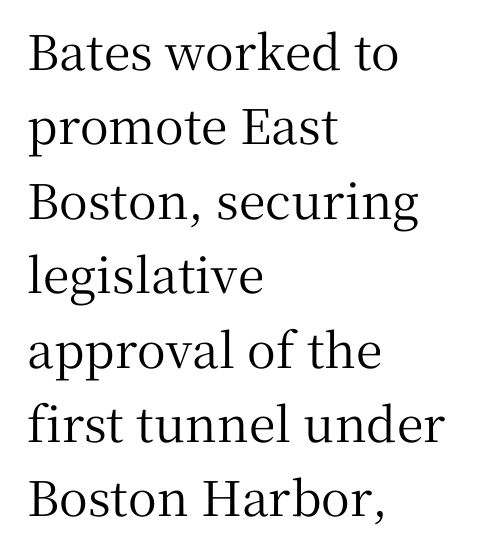
The image shows 48 px serif type, upright; set left-aligned, normal line spacing (1.55x), normal letter spacing, not underlined; medium stroke contrast and a medium x-height.
